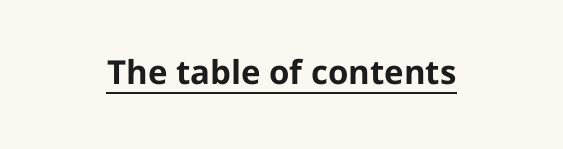
The image shows 33 px bold sans-serif type, upright; set centered, normal letter spacing, underlined; low stroke contrast and a medium x-height.
